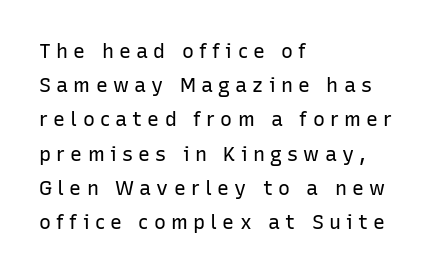
{"italic": "no", "bold": "no", "underline": "no", "align": "left", "line_spacing_ratio": 1.71, "letter_spacing": "wide", "letter_spacing_em": 0.26, "glyph_px": 20}
